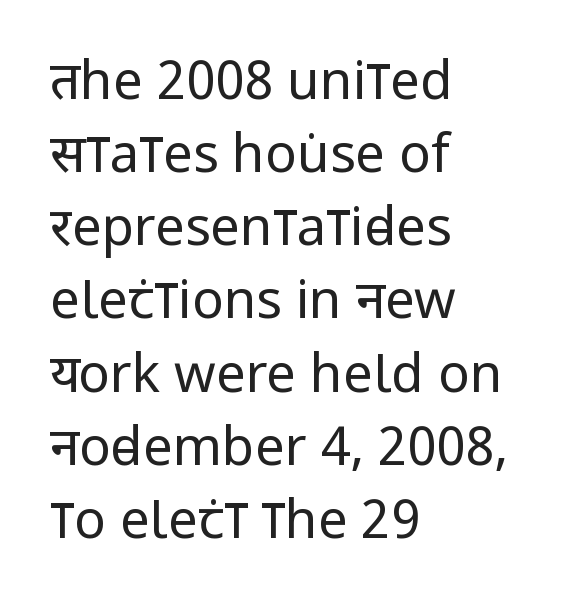
The image shows 53 px regular-weight, condensed sans-serif type, upright; set left-aligned, normal line spacing (1.38x), normal letter spacing, not underlined; low stroke contrast and a large x-height.
